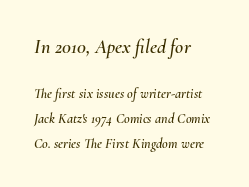
The image shows 20 px text type, italic (leaning right); set left-aligned, line spacing 1.77x, normal letter spacing, not underlined; the first (top) block is 1.43x larger.
